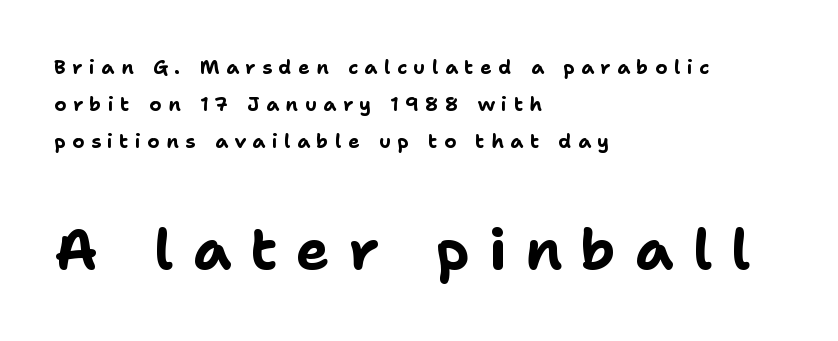
Q: Is the text bold? A: Yes.
Q: Is the text italic (slanted)? A: No, it is upright.
Q: Is the typeface a serif or a sans-serif typeface? A: Sans-serif.
Q: Is the text underlined? A: No.
Q: How is the paragraph aligned? A: Left-aligned.
Q: Is the spacing between letters normal or unusually wide? A: Unusually wide.
Q: Is the spacing between lines tight, normal or loose? A: Loose.
Q: Which block of text is set in a larger size, the first (top) or the second (bottom)? A: The second (bottom) one.
Q: Width (condensed, normal, or wide)? A: Normal.
Q: Stroke contrast? A: Low.
Q: x-height? A: Medium.
Q: Monospaced? A: No.
